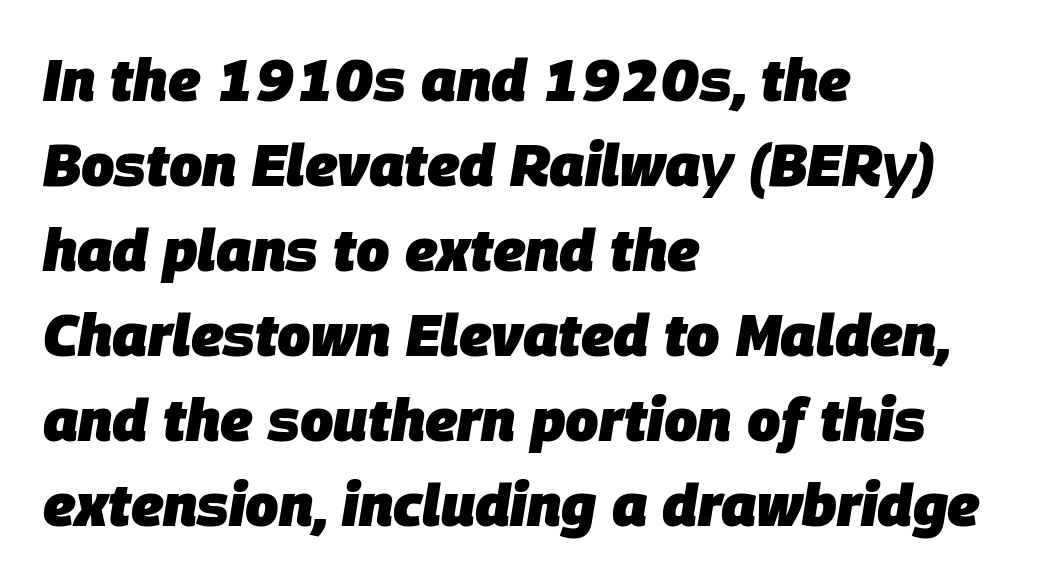
{"italic": "yes", "lean": "right", "slant_degrees": 9, "bold": "yes", "weight": "heavy", "width": "normal", "stroke_contrast": "low", "x_height": "large", "monospaced": "no", "underline": "no", "align": "left", "line_spacing": "normal", "line_spacing_ratio": 1.44, "letter_spacing": "normal", "letter_spacing_em": 0.0, "glyph_px": 59}
